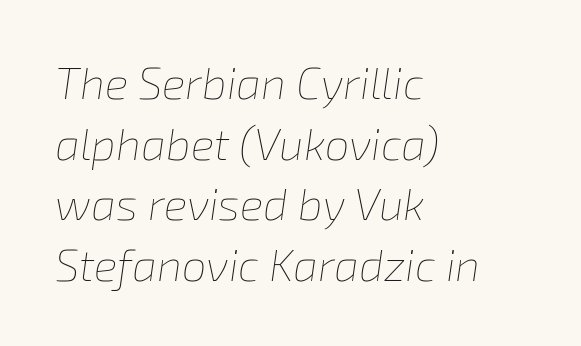
{"italic": "yes", "lean": "right", "slant_degrees": 8, "bold": "no", "weight": "thin", "width": "normal", "stroke_contrast": "low", "x_height": "medium", "monospaced": "no", "underline": "no", "align": "left", "line_spacing": "normal", "line_spacing_ratio": 1.38, "letter_spacing": "normal", "letter_spacing_em": 0.0, "glyph_px": 44}
